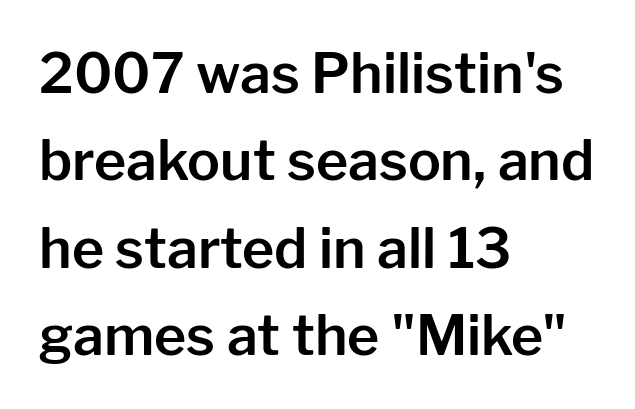
The image shows 55 px sans-serif type, upright; set left-aligned, normal line spacing (1.59x), normal letter spacing, not underlined; low stroke contrast and a medium x-height.
